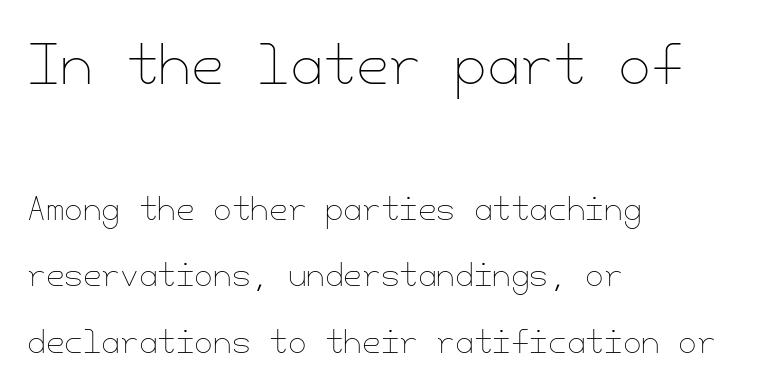
The emphasis by scale lands on block number one, above. Every stem runs plumb, perpendicular to the baseline. This block would shrink considerably if given ordinary leading; it's expanded now. Observe the ordinary spacing: letters are neighbours, not strangers. Which margin do the lines hug? The left one — the right edge is uneven.
